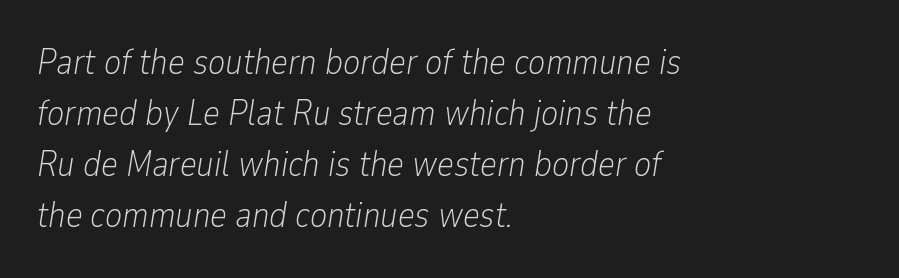
{"italic": "yes", "lean": "right", "slant_degrees": 9, "bold": "no", "weight": "light", "width": "condensed", "stroke_contrast": "low", "x_height": "medium", "monospaced": "no", "underline": "no", "align": "left", "line_spacing": "normal", "line_spacing_ratio": 1.42, "letter_spacing": "normal", "letter_spacing_em": 0.0, "glyph_px": 36}
